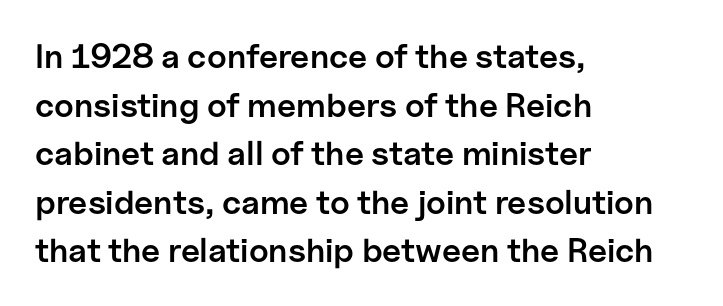
Does the type have serifs? No, each stem ends abruptly. This is the in-between weight designers call semibold or demi. This rendering features lettering with no underline. Is there any slant? The stems are plumb. Note the varied advance widths — an 'i' is clearly narrower than an 'm'.
